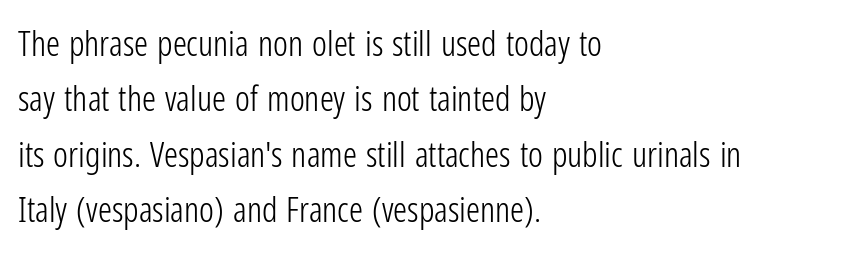
{"serif": "no", "italic": "no", "bold": "no", "weight": "light", "width": "condensed", "stroke_contrast": "low", "x_height": "medium", "monospaced": "no", "underline": "no", "align": "left", "line_spacing": "normal", "line_spacing_ratio": 1.58, "letter_spacing": "normal", "letter_spacing_em": 0.0, "glyph_px": 35}
